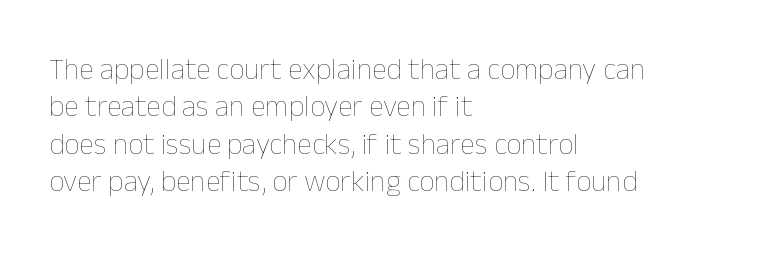
The image shows 30 px thin type, upright; set left-aligned, normal line spacing (1.25x), normal letter spacing, not underlined; low stroke contrast and a medium x-height.
